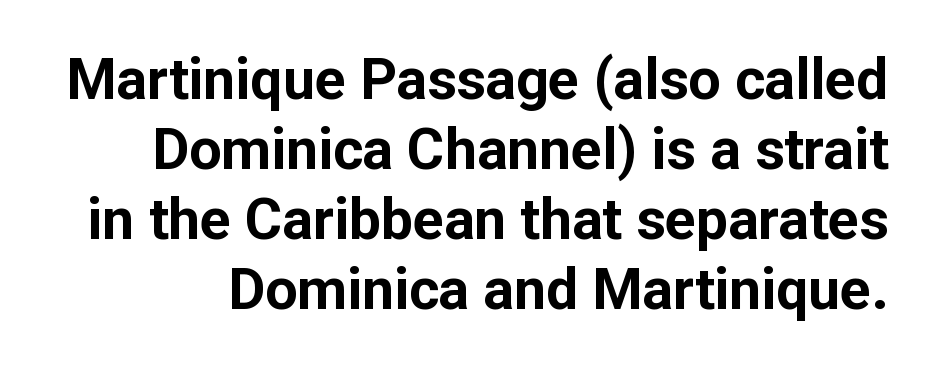
Q: Is the text bold? A: Yes.
Q: Is the text italic (slanted)? A: No, it is upright.
Q: Is the typeface a serif or a sans-serif typeface? A: Sans-serif.
Q: Is the text underlined? A: No.
Q: Is the spacing between letters normal or unusually wide? A: Normal.
Q: Width (condensed, normal, or wide)? A: Normal.
Q: Stroke contrast? A: Low.
Q: x-height? A: Medium.
Q: Monospaced? A: No.
